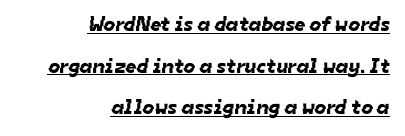
What decoration does the sample have? An underline. Alignment: flush right. Nobody touched the tracking dial on this one. Leading is clearly above the norm, producing a sparse column.
